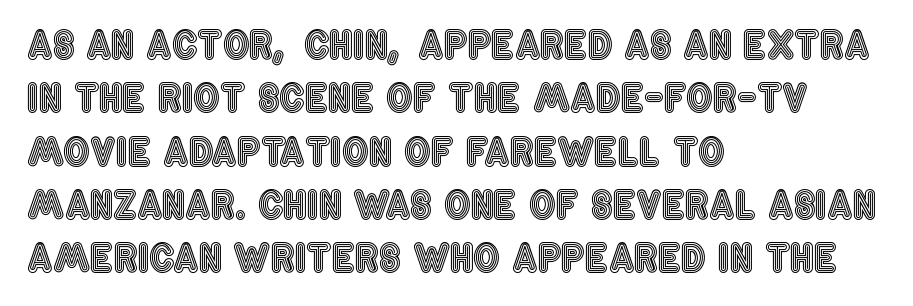
Q: Is the text italic (slanted)? A: No, it is upright.
Q: Is the text underlined? A: No.
Q: How is the paragraph aligned? A: Left-aligned.
Q: Is the spacing between letters normal or unusually wide? A: Normal.
Q: Is the spacing between lines tight, normal or loose? A: Normal.
Q: Width (condensed, normal, or wide)? A: Condensed.
Q: x-height? A: Large.
Q: Monospaced? A: No.
